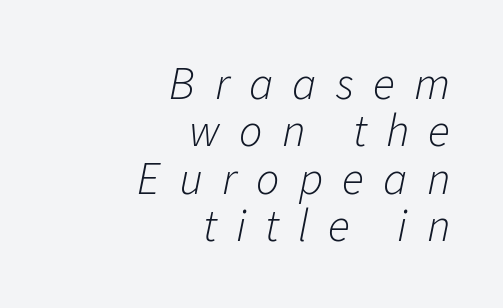
Q: Is the text bold? A: No.
Q: Is the text italic (slanted)? A: Yes, it leans right by about 11 degrees.
Q: Is the text underlined? A: No.
Q: How is the paragraph aligned? A: Right-aligned.
Q: Is the spacing between letters normal or unusually wide? A: Unusually wide.
Q: Is the spacing between lines tight, normal or loose? A: Tight.
Q: Width (condensed, normal, or wide)? A: Normal.
Q: Stroke contrast? A: Low.
Q: x-height? A: Medium.
Q: Monospaced? A: No.
